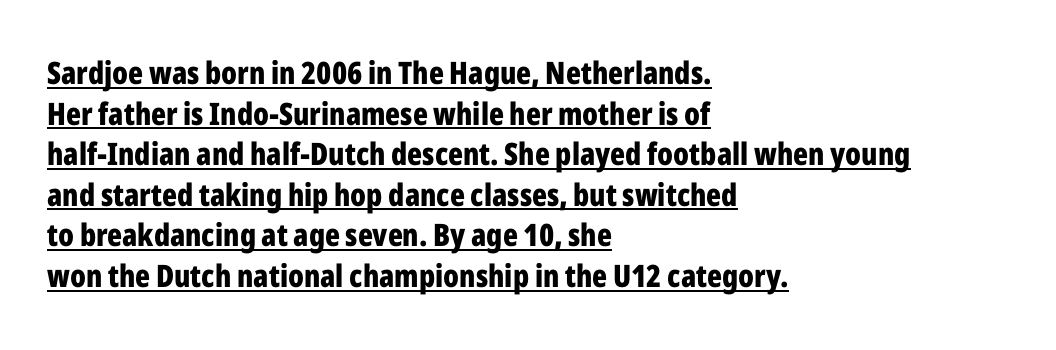
The image shows 31 px bold, condensed sans-serif type, upright; set left-aligned, normal line spacing (1.31x), normal letter spacing, underlined; low stroke contrast and a medium x-height.
